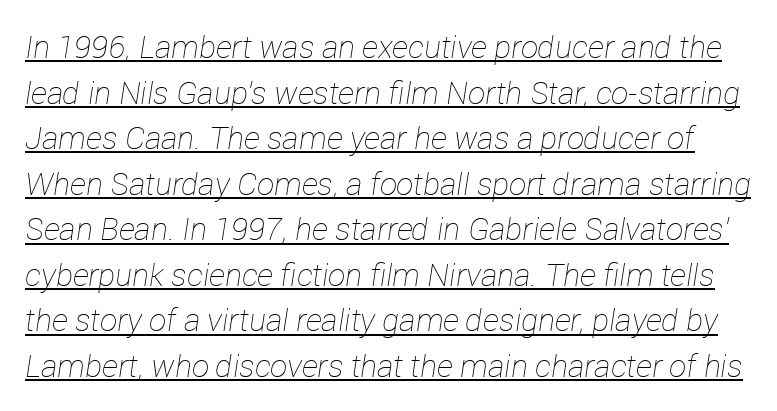
Q: Is the text bold? A: No.
Q: Is the text italic (slanted)? A: Yes, it leans right by about 12 degrees.
Q: Is the text underlined? A: Yes.
Q: Is the spacing between letters normal or unusually wide? A: Normal.
Q: Is the spacing between lines tight, normal or loose? A: Normal.
Q: Width (condensed, normal, or wide)? A: Normal.
Q: Stroke contrast? A: Low.
Q: x-height? A: Medium.
Q: Monospaced? A: No.
